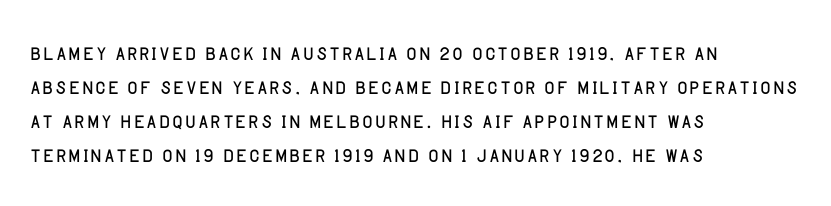
Q: Is the text bold? A: No.
Q: Is the text italic (slanted)? A: No, it is upright.
Q: Is the typeface a serif or a sans-serif typeface? A: Sans-serif.
Q: Is the text underlined? A: No.
Q: How is the paragraph aligned? A: Left-aligned.
Q: Is the spacing between letters normal or unusually wide? A: Normal.
Q: Width (condensed, normal, or wide)? A: Normal.
Q: Stroke contrast? A: Low.
Q: x-height? A: Large.
Q: Monospaced? A: No.
